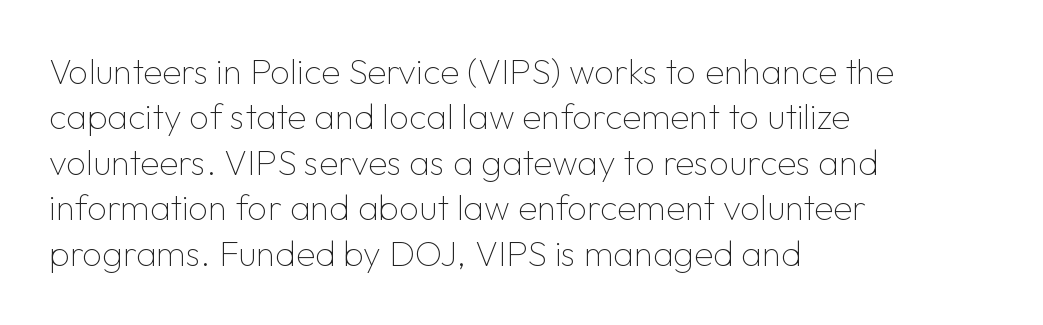
Nothing sits at the stroke ends, so this counts as sans-serif. These lines are rendered in a variable-pitch font. This is roman type, the default non-slanted kind. The line texture is even and compact thanks to regular tracking. The leading is moderate, giving the passage an even texture.
